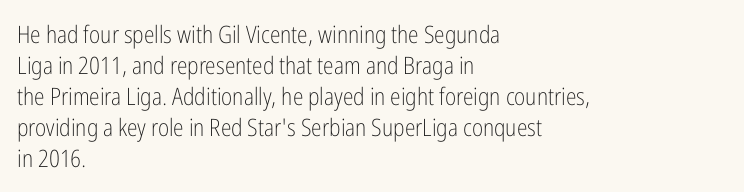
{"italic": "no", "bold": "no", "underline": "no", "align": "left", "line_spacing": "normal", "line_spacing_ratio": 1.29, "letter_spacing": "normal", "letter_spacing_em": 0.0, "glyph_px": 24}
